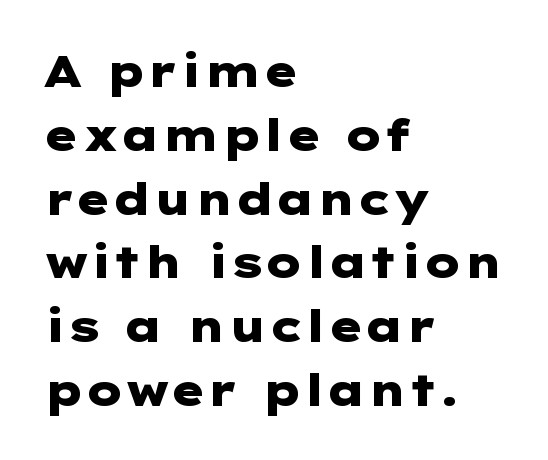
The image shows 44 px heavy, wide sans-serif type, upright; set left-aligned, normal line spacing (1.45x), normal letter spacing, not underlined; low stroke contrast and a medium x-height.
